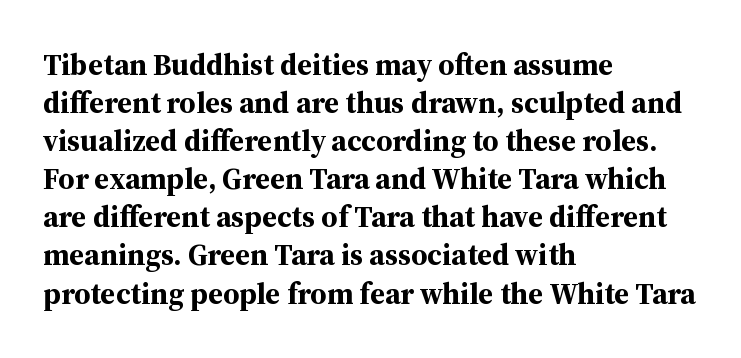
What's the leading like? Ordinary, nothing unusual. Letterform terminals end in serifs throughout the passage. Horizontally, the lines are justified to the leading edge only. Each letter keeps its own natural width here, so spacing adapts to shape. The typesetting leans heavy: a genuine bold.
